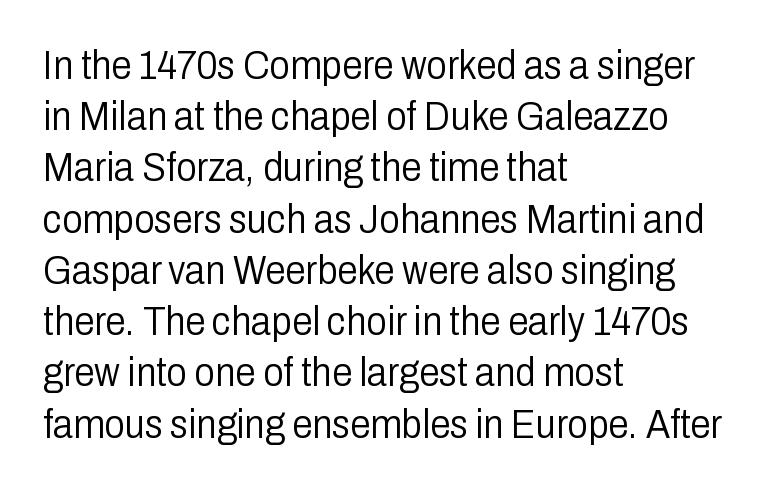
The image shows 41 px light, condensed sans-serif type, upright; set left-aligned, normal line spacing (1.25x), normal letter spacing, not underlined; low stroke contrast and a medium x-height.
